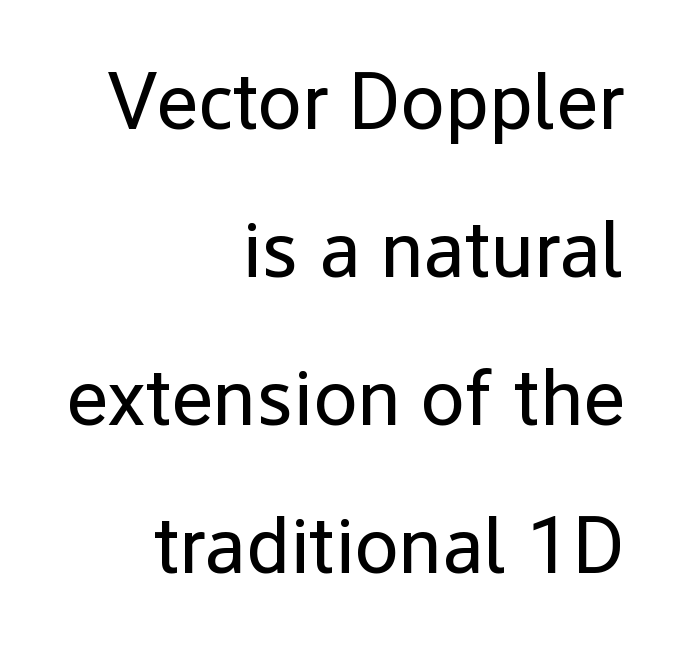
The image shows 80 px regular-weight sans-serif type, upright; set right-aligned, line spacing 1.85x, normal letter spacing, not underlined; low stroke contrast and a medium x-height.
